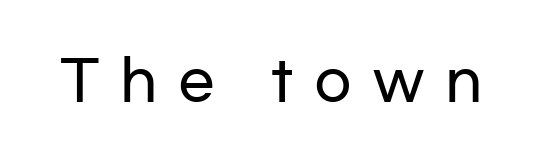
{"serif": "no", "italic": "no", "width": "wide", "stroke_contrast": "low", "x_height": "medium", "monospaced": "no", "underline": "no", "letter_spacing": "wide", "letter_spacing_em": 0.37, "glyph_px": 55}
